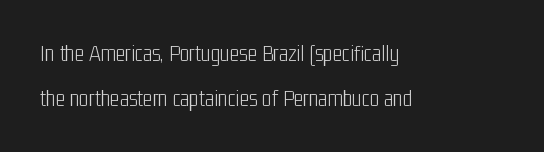
Q: Is the text bold? A: No.
Q: Is the text italic (slanted)? A: No, it is upright.
Q: Is the text underlined? A: No.
Q: How is the paragraph aligned? A: Left-aligned.
Q: Is the spacing between letters normal or unusually wide? A: Normal.
Q: Is the spacing between lines tight, normal or loose? A: Loose.
